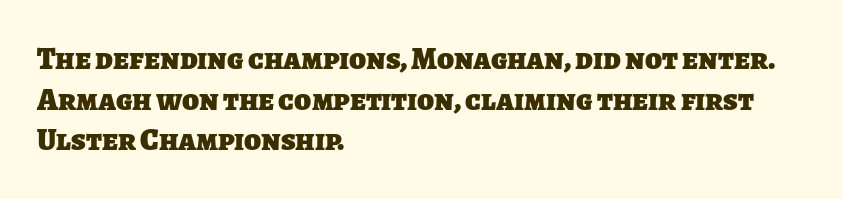
Q: Is the text bold? A: Yes.
Q: Is the typeface a serif or a sans-serif typeface? A: Sans-serif.
Q: Is the text underlined? A: No.
Q: How is the paragraph aligned? A: Left-aligned.
Q: Is the spacing between letters normal or unusually wide? A: Normal.
Q: Is the spacing between lines tight, normal or loose? A: Normal.
Q: Width (condensed, normal, or wide)? A: Normal.
Q: Stroke contrast? A: Low.
Q: x-height? A: Large.
Q: Monospaced? A: No.
